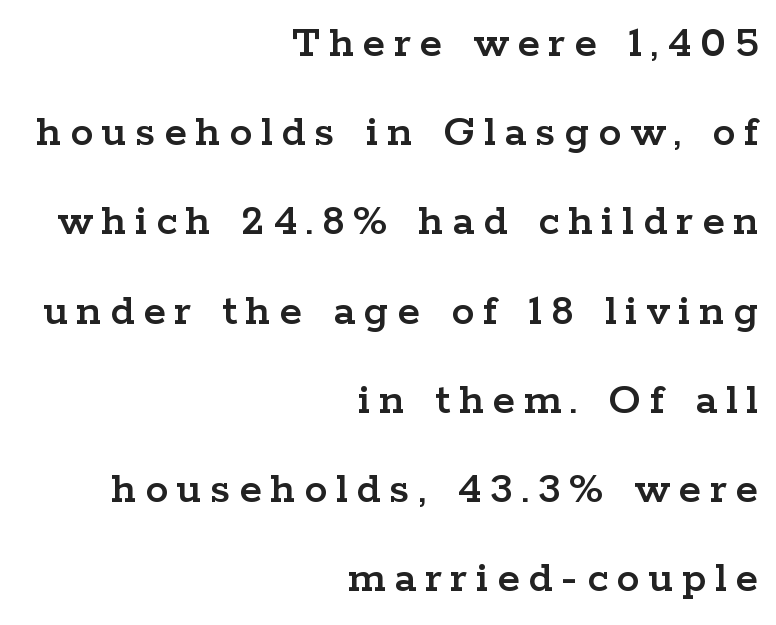
Q: Is the text italic (slanted)? A: No, it is upright.
Q: Is the typeface a serif or a sans-serif typeface? A: Serif.
Q: Is the text underlined? A: No.
Q: How is the paragraph aligned? A: Right-aligned.
Q: Is the spacing between lines tight, normal or loose? A: Loose.
Q: Width (condensed, normal, or wide)? A: Wide.
Q: Stroke contrast? A: Low.
Q: x-height? A: Medium.
Q: Monospaced? A: No.
